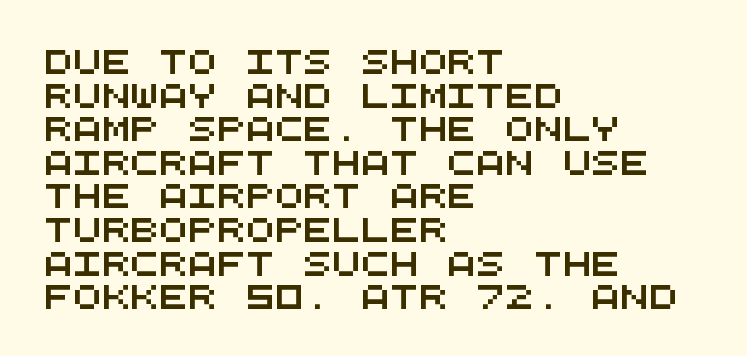
{"underline": "no", "align": "left", "line_spacing": "normal", "line_spacing_ratio": 1.4, "letter_spacing": "normal", "letter_spacing_em": 0.0, "glyph_px": 24}
